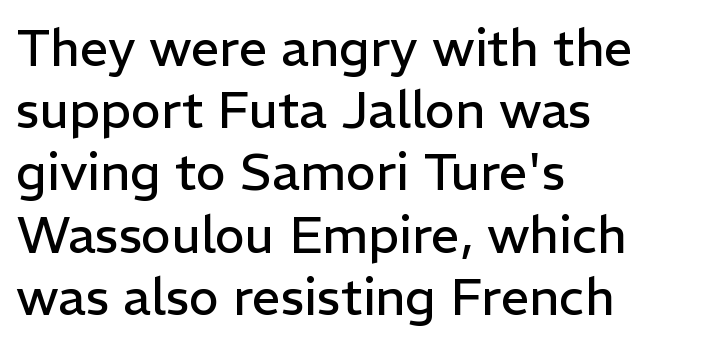
Q: Is the text bold? A: No.
Q: Is the text italic (slanted)? A: No, it is upright.
Q: Is the typeface a serif or a sans-serif typeface? A: Sans-serif.
Q: Is the text underlined? A: No.
Q: How is the paragraph aligned? A: Left-aligned.
Q: Is the spacing between letters normal or unusually wide? A: Normal.
Q: Width (condensed, normal, or wide)? A: Normal.
Q: Stroke contrast? A: Low.
Q: x-height? A: Medium.
Q: Monospaced? A: No.
